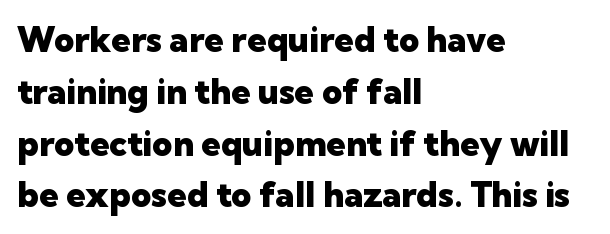
The image shows 35 px heavy sans-serif type, upright; set left-aligned, normal line spacing (1.48x), normal letter spacing, not underlined; low stroke contrast and a medium x-height.
